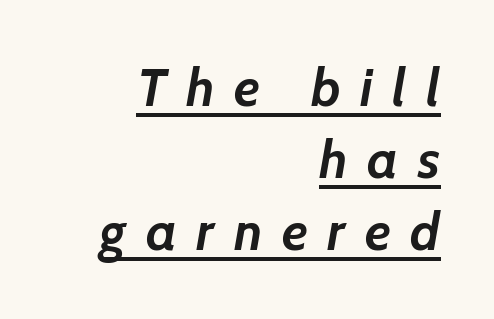
Q: Is the text bold? A: Yes.
Q: Is the text italic (slanted)? A: Yes, it leans right by about 7 degrees.
Q: Is the text underlined? A: Yes.
Q: How is the paragraph aligned? A: Right-aligned.
Q: Is the spacing between letters normal or unusually wide? A: Unusually wide.
Q: Is the spacing between lines tight, normal or loose? A: Normal.
Q: Width (condensed, normal, or wide)? A: Normal.
Q: Stroke contrast? A: Low.
Q: x-height? A: Medium.
Q: Monospaced? A: No.
